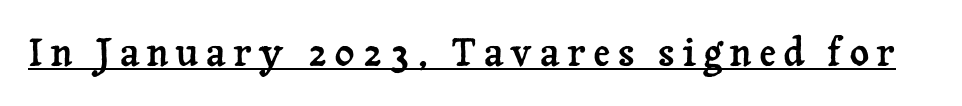
The image shows 38 px serif type, upright; set underlined; low stroke contrast and a medium x-height.
